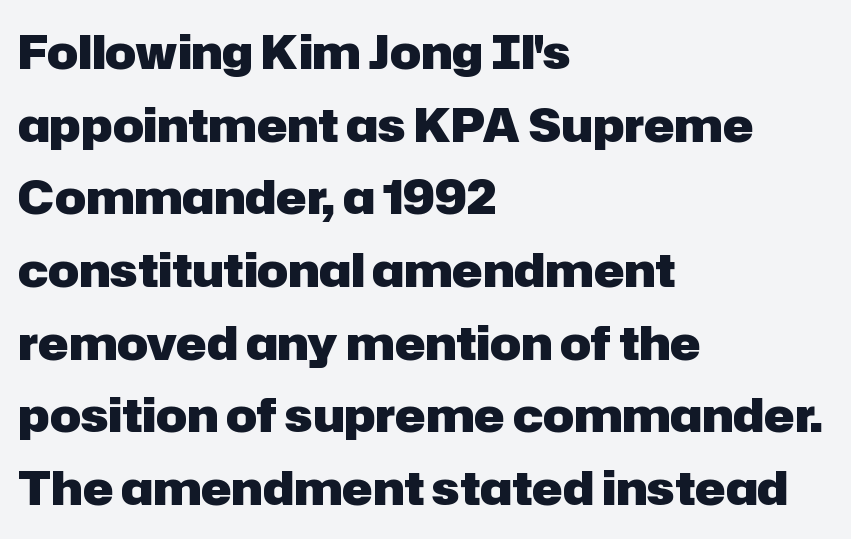
Q: Is the text bold? A: Yes.
Q: Is the text italic (slanted)? A: No, it is upright.
Q: Is the typeface a serif or a sans-serif typeface? A: Sans-serif.
Q: Is the text underlined? A: No.
Q: How is the paragraph aligned? A: Left-aligned.
Q: Is the spacing between letters normal or unusually wide? A: Normal.
Q: Is the spacing between lines tight, normal or loose? A: Normal.
Q: Width (condensed, normal, or wide)? A: Normal.
Q: Stroke contrast? A: Low.
Q: x-height? A: Medium.
Q: Monospaced? A: No.
